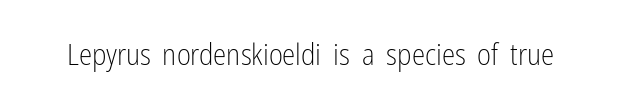
Q: Is the text bold? A: No.
Q: Is the text italic (slanted)? A: No, it is upright.
Q: Is the typeface a serif or a sans-serif typeface? A: Sans-serif.
Q: Is the text underlined? A: No.
Q: Is the spacing between letters normal or unusually wide? A: Normal.
Q: Width (condensed, normal, or wide)? A: Condensed.
Q: Stroke contrast? A: Low.
Q: x-height? A: Medium.
Q: Monospaced? A: No.
